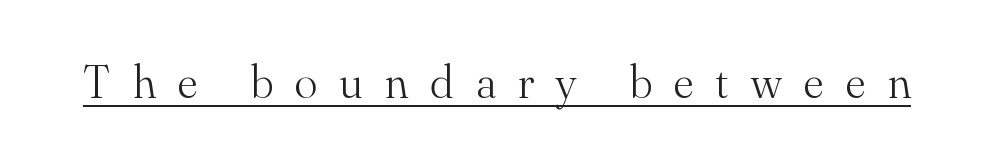
{"serif": "yes", "italic": "no", "bold": "no", "weight": "light", "width": "normal", "stroke_contrast": "medium", "x_height": "small", "monospaced": "no", "underline": "yes", "letter_spacing": "wide", "letter_spacing_em": 0.48, "glyph_px": 47}
